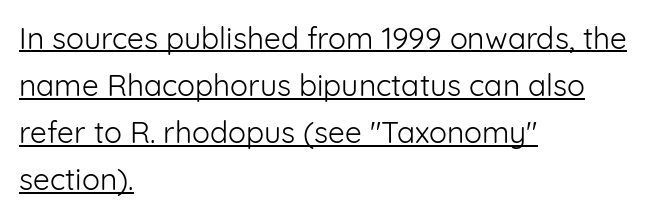
Q: Is the text bold? A: No.
Q: Is the text italic (slanted)? A: No, it is upright.
Q: Is the typeface a serif or a sans-serif typeface? A: Sans-serif.
Q: Is the text underlined? A: Yes.
Q: How is the paragraph aligned? A: Left-aligned.
Q: Is the spacing between letters normal or unusually wide? A: Normal.
Q: Is the spacing between lines tight, normal or loose? A: Normal.
Q: Width (condensed, normal, or wide)? A: Normal.
Q: Stroke contrast? A: Low.
Q: x-height? A: Medium.
Q: Monospaced? A: No.
